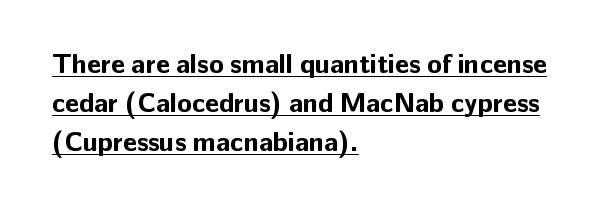
The letters stand straight up with perfectly vertical stems. The characters look thick and weighty, a clear bold. Rows of type keep a routine distance in the vertical direction. The face used here appears with an underline applied. Look at the tracking — it's just the regular setting, nothing added.
